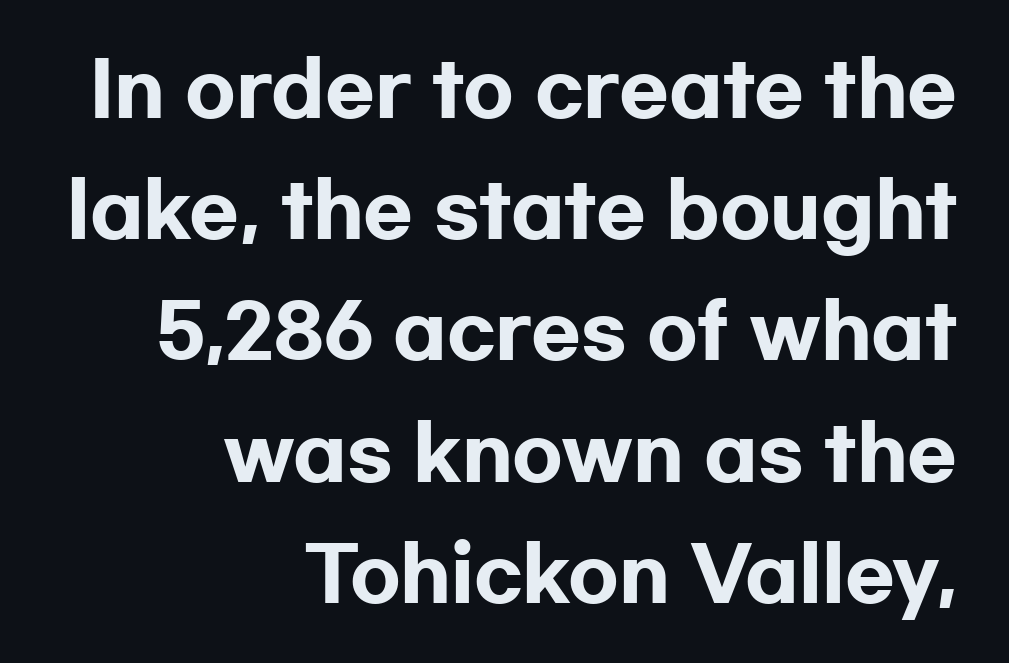
Q: Is the text bold? A: Yes.
Q: Is the text italic (slanted)? A: No, it is upright.
Q: Is the typeface a serif or a sans-serif typeface? A: Sans-serif.
Q: Is the text underlined? A: No.
Q: How is the paragraph aligned? A: Right-aligned.
Q: Is the spacing between letters normal or unusually wide? A: Normal.
Q: Is the spacing between lines tight, normal or loose? A: Normal.
Q: Width (condensed, normal, or wide)? A: Wide.
Q: Stroke contrast? A: Low.
Q: x-height? A: Medium.
Q: Monospaced? A: No.
